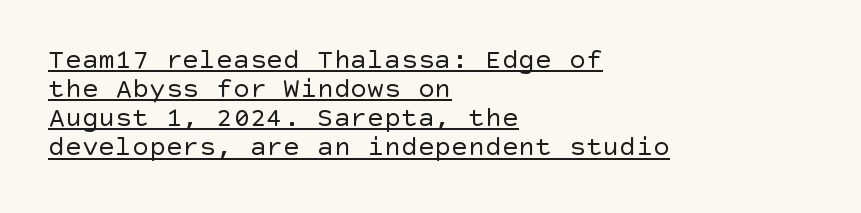
{"serif": "no", "italic": "no", "bold": "no", "weight": "regular", "width": "normal", "x_height": "large", "underline": "yes", "align": "left", "line_spacing": "tight", "line_spacing_ratio": 1.04, "letter_spacing": "normal", "letter_spacing_em": 0.0, "glyph_px": 28}
